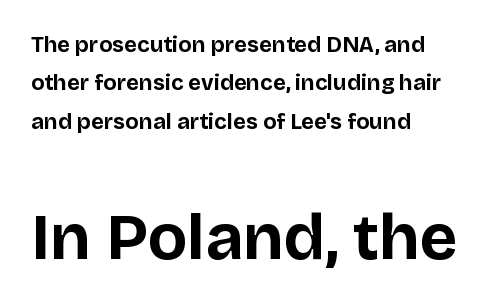
The image shows 65 px bold sans-serif type, upright; set left-aligned, line spacing 1.74x, normal letter spacing, not underlined; the second (bottom) block is 2.95x larger; low stroke contrast and a large x-height.
